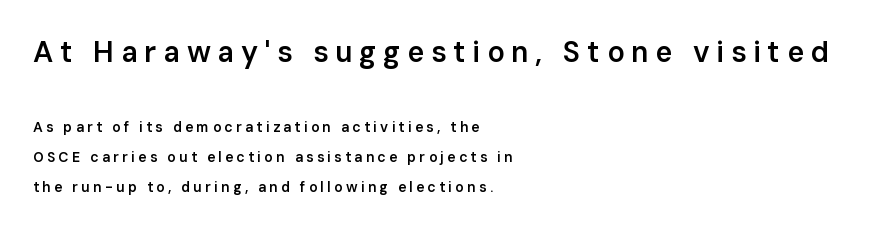
{"serif": "no", "italic": "no", "bold": "semi", "weight": "semibold", "width": "normal", "stroke_contrast": "low", "x_height": "medium", "monospaced": "no", "underline": "no", "align": "left", "line_spacing": "loose", "line_spacing_ratio": 2.14, "letter_spacing": "wide", "letter_spacing_em": 0.23, "larger_block": "first", "size_ratio": 2.07, "glyph_px": 29}
